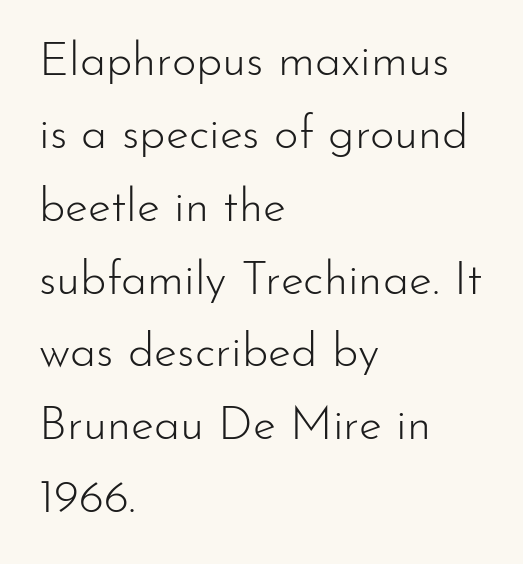
Q: Is the text bold? A: No.
Q: Is the text italic (slanted)? A: No, it is upright.
Q: Is the typeface a serif or a sans-serif typeface? A: Sans-serif.
Q: Is the text underlined? A: No.
Q: How is the paragraph aligned? A: Left-aligned.
Q: Is the spacing between letters normal or unusually wide? A: Normal.
Q: Is the spacing between lines tight, normal or loose? A: Normal.
Q: Width (condensed, normal, or wide)? A: Normal.
Q: Stroke contrast? A: Low.
Q: x-height? A: Small.
Q: Monospaced? A: No.
